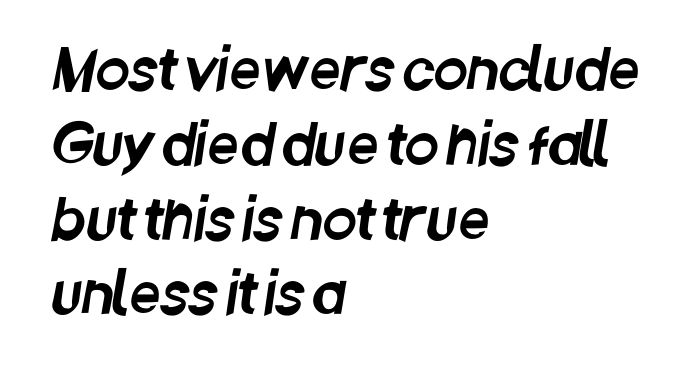
{"serif": "no", "width": "condensed", "stroke_contrast": "low", "x_height": "large", "monospaced": "no", "underline": "no", "align": "left", "line_spacing": "normal", "line_spacing_ratio": 1.36, "letter_spacing": "normal", "letter_spacing_em": 0.0, "glyph_px": 55}
